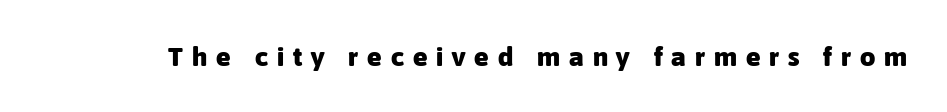
{"italic": "no", "bold": "yes", "underline": "no", "letter_spacing": "wide", "letter_spacing_em": 0.33, "glyph_px": 27}
